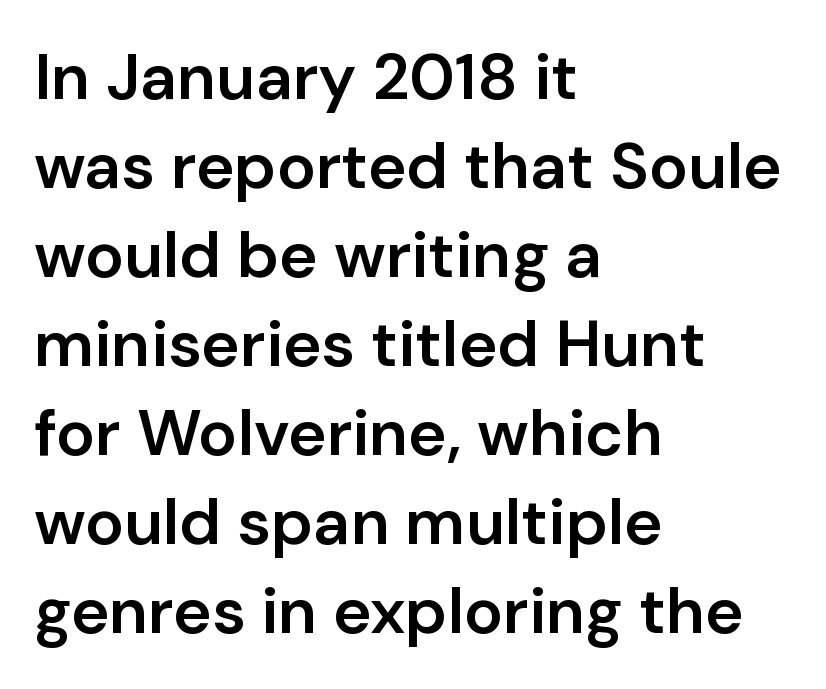
The image shows 65 px semibold sans-serif type, upright; set left-aligned, normal line spacing (1.37x), normal letter spacing, not underlined; low stroke contrast and a medium x-height.
